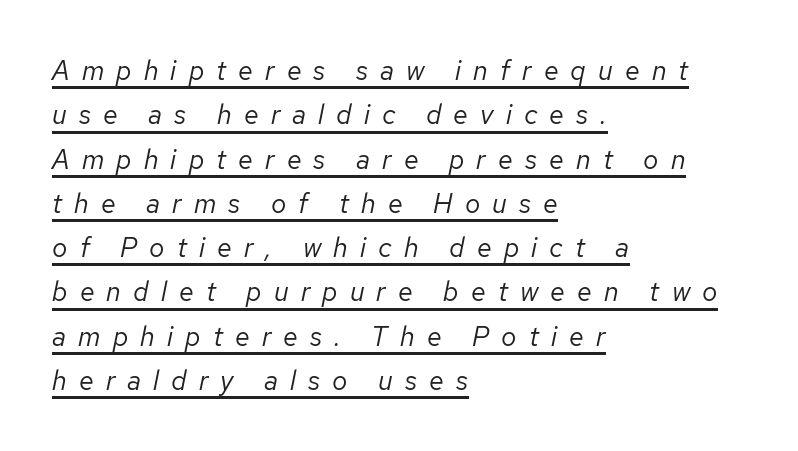
The image shows 27 px text type, italic (leaning right); set left-aligned, normal line spacing (1.64x), unusually wide letter spacing (+0.45 em), underlined.
